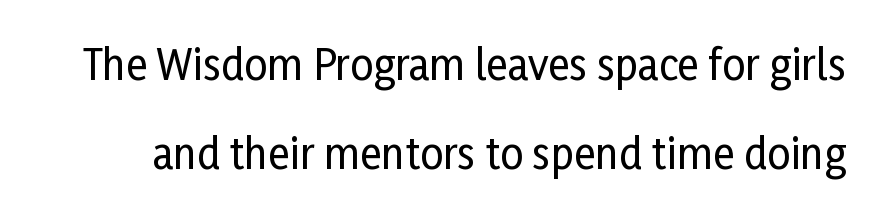
The image shows 41 px condensed sans-serif type, upright; set loose line spacing (2.16x), normal letter spacing, not underlined; low stroke contrast and a medium x-height.
